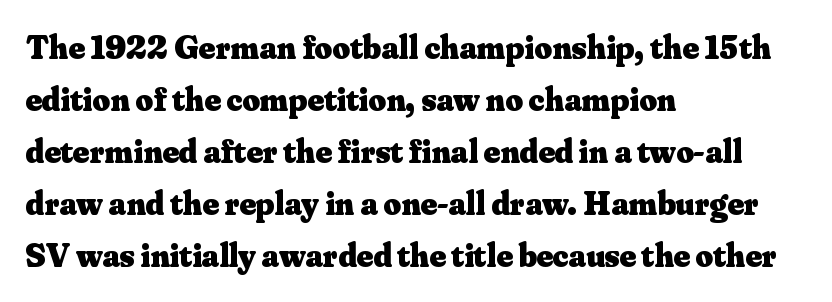
Q: Is the text bold? A: Yes.
Q: Is the text italic (slanted)? A: No, it is upright.
Q: Is the typeface a serif or a sans-serif typeface? A: Serif.
Q: Is the text underlined? A: No.
Q: How is the paragraph aligned? A: Left-aligned.
Q: Is the spacing between letters normal or unusually wide? A: Normal.
Q: Is the spacing between lines tight, normal or loose? A: Normal.
Q: Width (condensed, normal, or wide)? A: Normal.
Q: Stroke contrast? A: Medium.
Q: x-height? A: Small.
Q: Monospaced? A: No.
